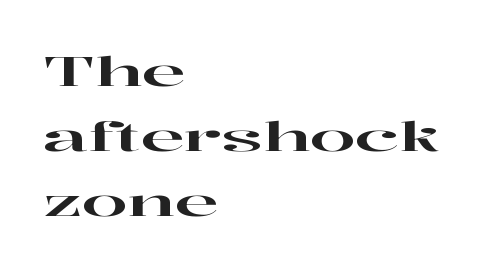
No word sits above an underline. This is roman type, the default non-slanted kind. Tracking here is standard; glyphs follow each other at the usual distance. You could not count columns in this text — the font is proportionally spaced. Regular leading. Caption: multi-line text, flush left, ragged right.
